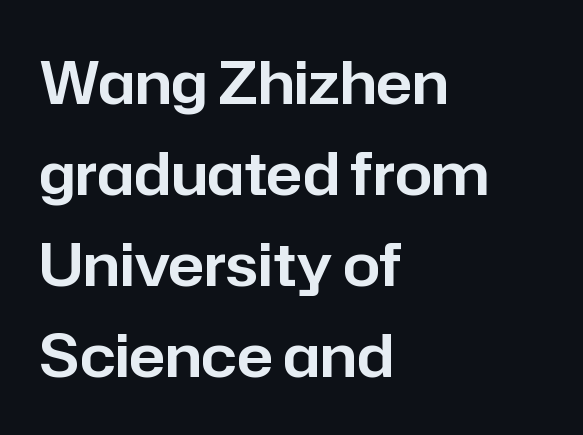
A roman cut, with each character standing at attention. Interline gaps are of average width in this sample. The passage shown has conventional tracking throughout. Does the copy run flush right? No — it runs flush left. Bare-footed words on every line.
